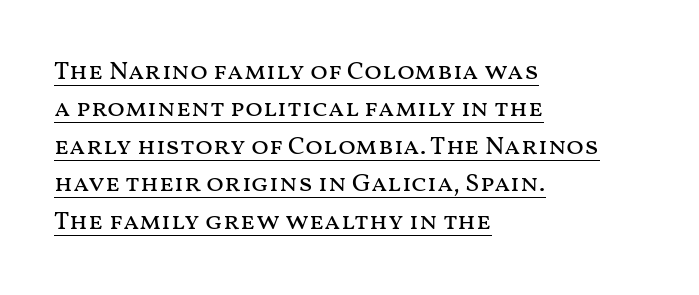
Line starts are locked; line ends wander. Vertical spacing — default. The letters stand upright; this is a roman face. Tracking value appears to be zero — textbook default spacing. Underline: present. A light-to-regular cut is what we see here.
